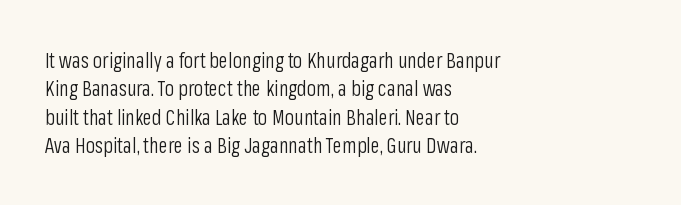
Evenly set lines give the paragraph a standard silhouette. Students, note that the glyphs here touch the page at normal intervals. In terms of posture, this sample is upright. Typeset ragged right — the left edge is the straight one.
